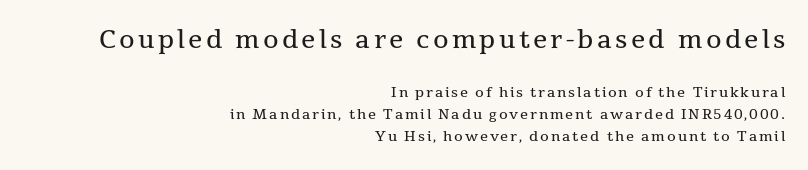
{"italic": "no", "bold": "no", "underline": "no", "align": "right", "line_spacing": "normal", "line_spacing_ratio": 1.59, "larger_block": "first", "size_ratio": 1.79, "glyph_px": 25}
